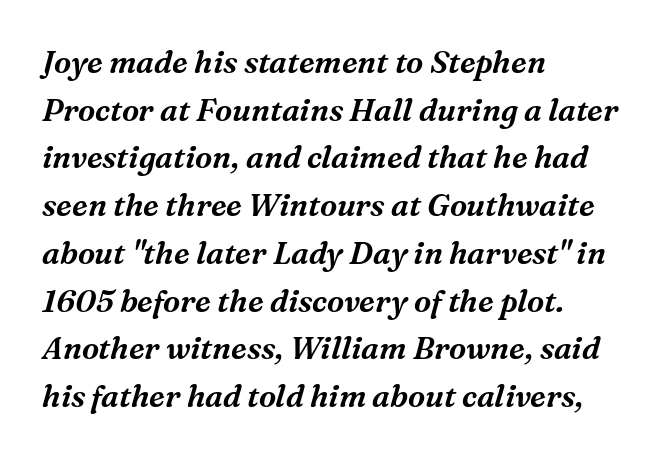
Casual observation: everything's shoved over to the left. Each letter keeps its own natural width here, so spacing adapts to shape. Letters rest on an invisible, unmarked baseline. Stroke terminals: seriffed. Default kerning and tracking; the words read as compact shapes.
